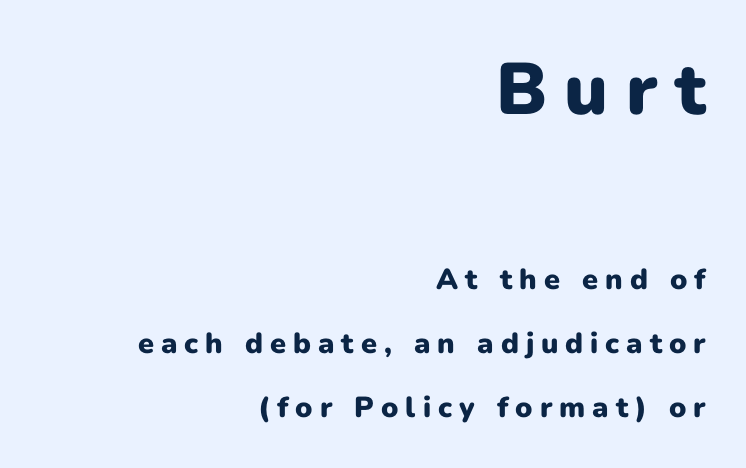
{"serif": "no", "italic": "no", "bold": "yes", "weight": "heavy", "width": "normal", "stroke_contrast": "low", "x_height": "medium", "monospaced": "no", "underline": "no", "align": "right", "line_spacing": "loose", "line_spacing_ratio": 2.2, "letter_spacing": "wide", "letter_spacing_em": 0.24, "larger_block": "first", "size_ratio": 2.52, "glyph_px": 73}
